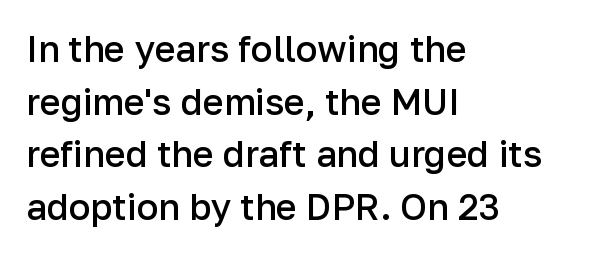
The image shows 36 px semibold sans-serif type, upright; set left-aligned, normal line spacing (1.46x), normal letter spacing, not underlined; low stroke contrast and a medium x-height.
